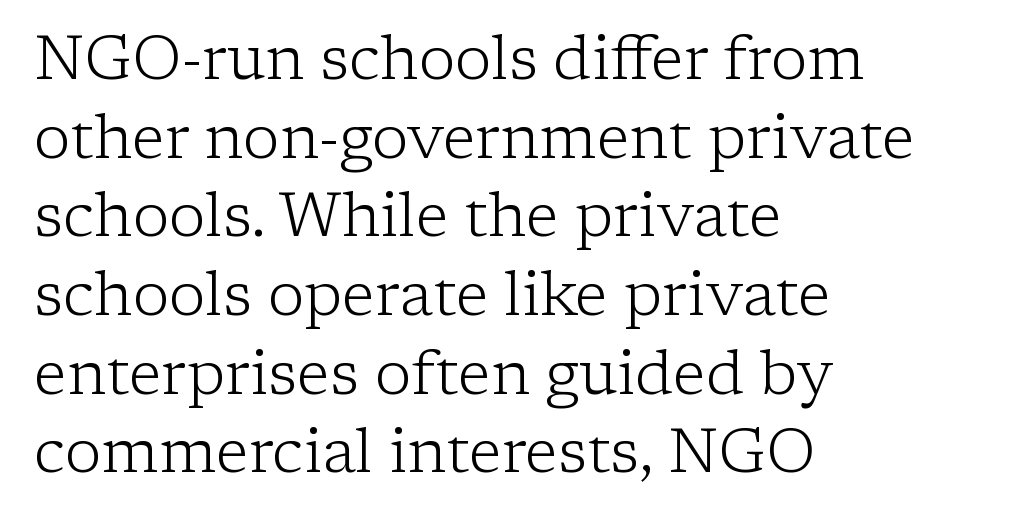
The image shows 61 px light serif type, upright; set left-aligned, normal line spacing (1.29x), normal letter spacing, not underlined; low stroke contrast and a medium x-height.
